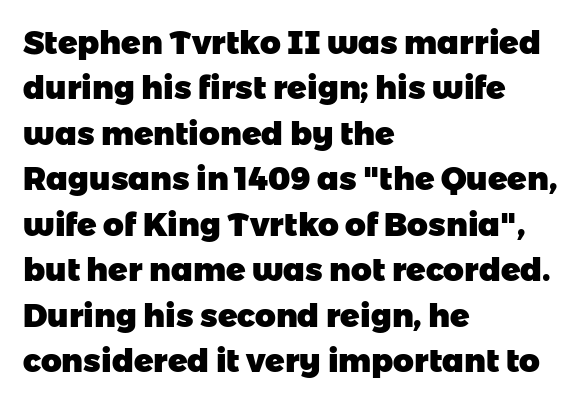
Compared with typical paragraphs, the rows here are spaced about the same. Is the letter spacing exaggerated? No — it looks like the ordinary default. The face used here is a sans, in the tradition of grotesques and geometrics. These lines carry a lot of weight — the face is fully bold.
